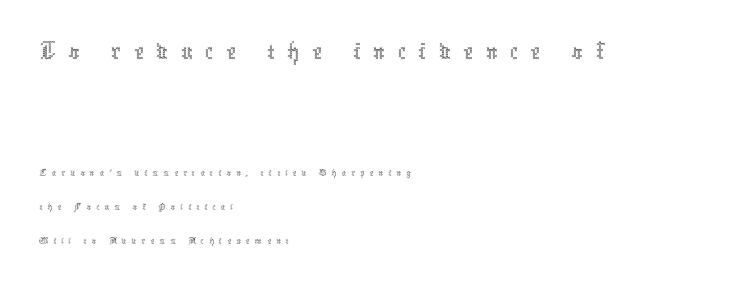
The image shows 55 px thin, condensed type, upright; set left-aligned, normal line spacing (1.55x), unusually wide letter spacing (+0.23 em), not underlined; the first (top) block is 2.5x larger; a medium x-height.
